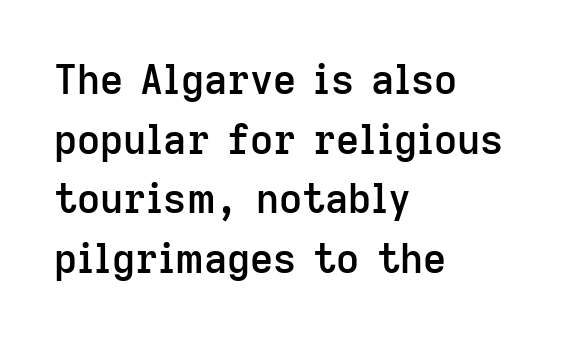
{"serif": "no", "italic": "no", "bold": "semi", "weight": "semibold", "width": "normal", "stroke_contrast": "low", "x_height": "medium", "monospaced": "no", "underline": "no", "align": "left", "line_spacing": "normal", "line_spacing_ratio": 1.49, "letter_spacing": "normal", "letter_spacing_em": 0.0, "glyph_px": 40}
